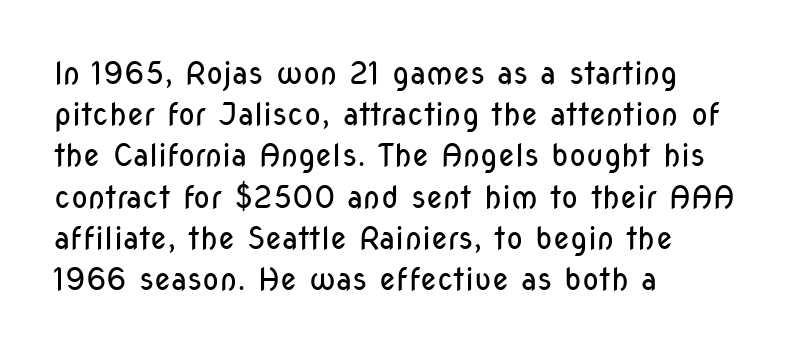
I'd call this a sans setting — the letters go barefoot. These glyphs show unthickened strokes, regular width or finer. Is this a fixed-width face? No — the glyphs have proportional, varying widths. The rag falls on the right side of this text block. The horizontal fit of the characters is conventional and even. Notice how the stems are strictly vertical — no italics here.
